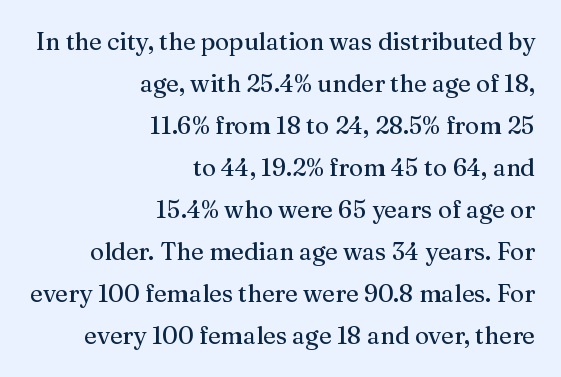
The image shows 24 px text type, upright; set right-aligned, line spacing 1.75x, normal letter spacing, not underlined.
